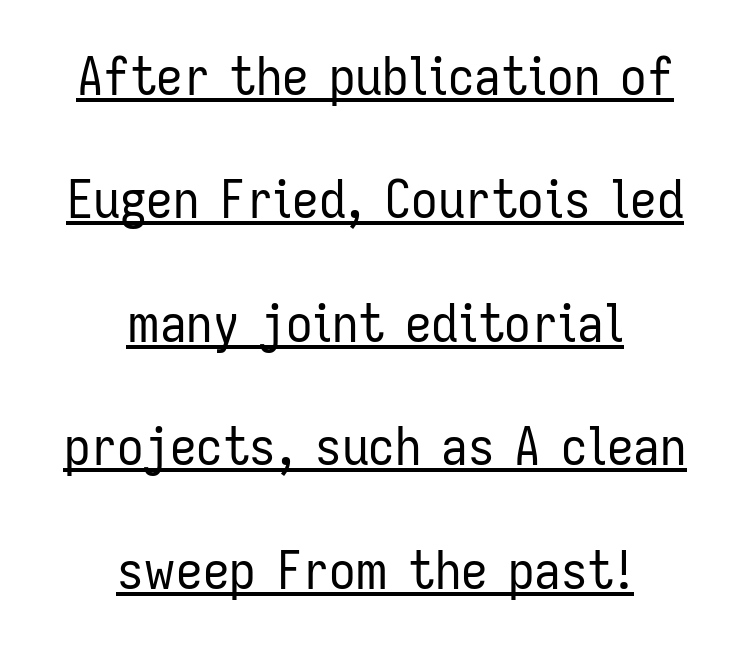
{"serif": "no", "italic": "no", "bold": "no", "weight": "regular", "width": "condensed", "stroke_contrast": "low", "x_height": "medium", "monospaced": "no", "underline": "yes", "align": "center", "line_spacing": "loose", "line_spacing_ratio": 2.33, "letter_spacing": "normal", "letter_spacing_em": 0.0, "glyph_px": 53}
